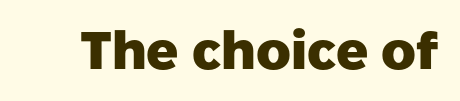
Chunky letters — that's bold for sure. Has an underline been added? It has not. Does extra space separate the letters? No, they use regular spacing. This sample has the flowing, uneven cadence of proportional lettering. Are there feet on the stems? There aren't — it's a sans. This sample uses an upright cut, with every glyph sitting square on the baseline.
